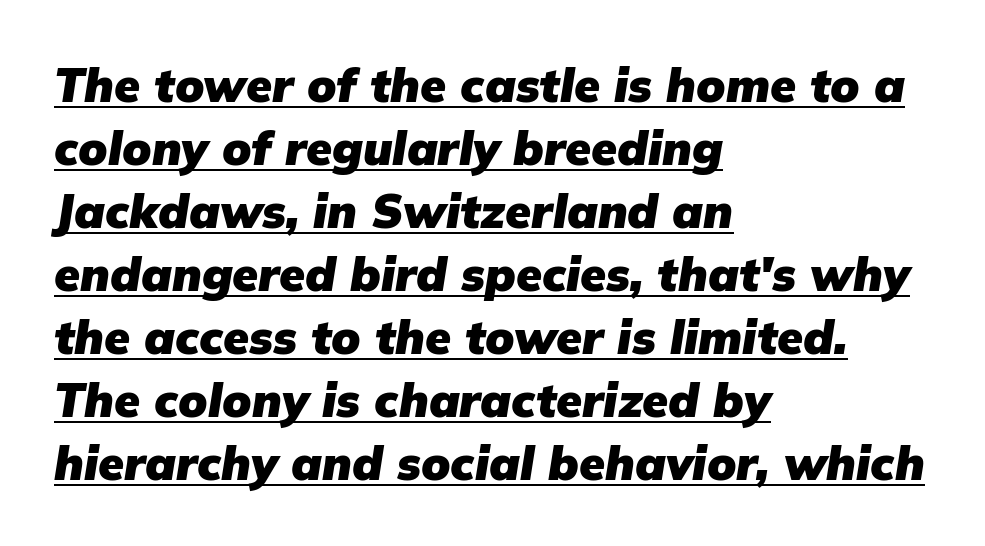
{"italic": "yes", "lean": "right", "slant_degrees": 9, "bold": "yes", "weight": "heavy", "width": "normal", "stroke_contrast": "low", "x_height": "medium", "monospaced": "no", "underline": "yes", "align": "left", "line_spacing": "normal", "line_spacing_ratio": 1.34, "letter_spacing": "normal", "letter_spacing_em": 0.0, "glyph_px": 47}
